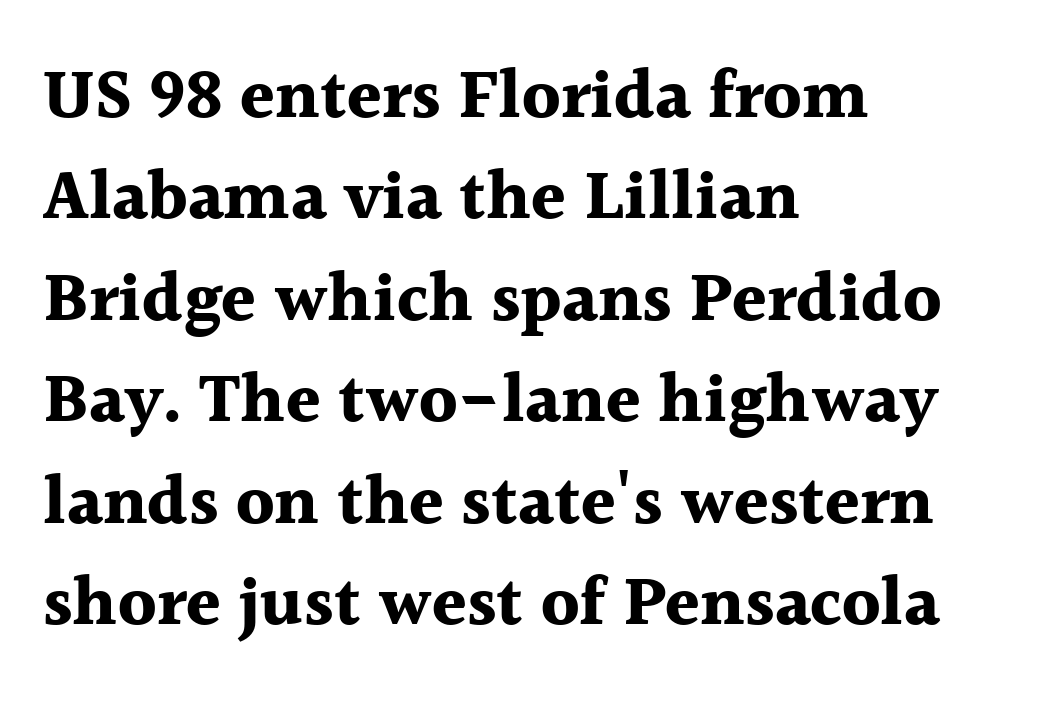
Q: Is the text bold? A: Yes.
Q: Is the text italic (slanted)? A: No, it is upright.
Q: Is the typeface a serif or a sans-serif typeface? A: Serif.
Q: Is the text underlined? A: No.
Q: How is the paragraph aligned? A: Left-aligned.
Q: Is the spacing between letters normal or unusually wide? A: Normal.
Q: Is the spacing between lines tight, normal or loose? A: Normal.
Q: Width (condensed, normal, or wide)? A: Normal.
Q: x-height? A: Medium.
Q: Monospaced? A: No.
